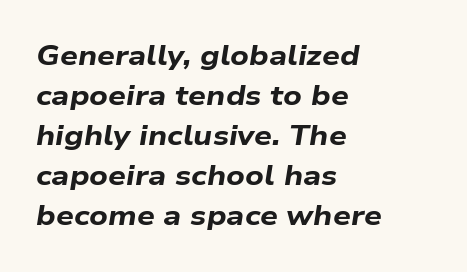
Q: Is the text bold? A: Yes.
Q: Is the text italic (slanted)? A: Yes, it leans right by about 9 degrees.
Q: Is the text underlined? A: No.
Q: How is the paragraph aligned? A: Left-aligned.
Q: Is the spacing between letters normal or unusually wide? A: Normal.
Q: Is the spacing between lines tight, normal or loose? A: Normal.
Q: Width (condensed, normal, or wide)? A: Wide.
Q: Stroke contrast? A: Low.
Q: x-height? A: Medium.
Q: Monospaced? A: No.
